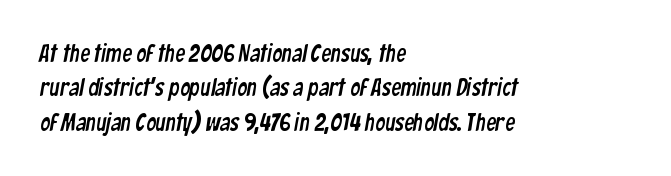
The image shows 24 px text type; set left-aligned, normal line spacing (1.43x), normal letter spacing, not underlined.
